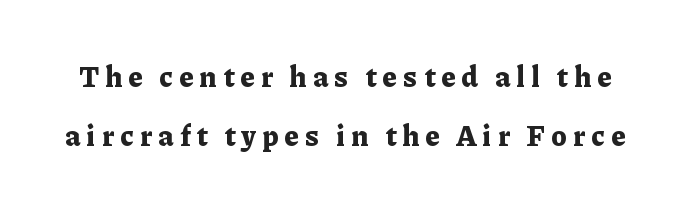
Honestly, the rows look like they've been pulled way apart. The letters stand straight up with perfectly vertical stems. Spacing verdict: proportional, widths tailored to each character. Short note: letters widely spaced. The letters are bold, with thick, heavy strokes.
